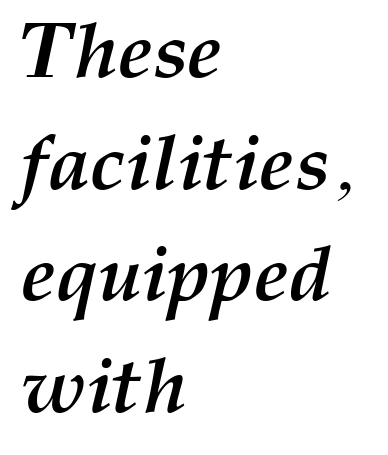
{"italic": "yes", "lean": "right", "slant_degrees": 12, "bold": "yes", "weight": "semibold", "width": "normal", "stroke_contrast": "medium", "x_height": "medium", "monospaced": "no", "underline": "no", "align": "left", "line_spacing": "normal", "line_spacing_ratio": 1.43, "letter_spacing": "normal", "letter_spacing_em": 0.0, "glyph_px": 78}
